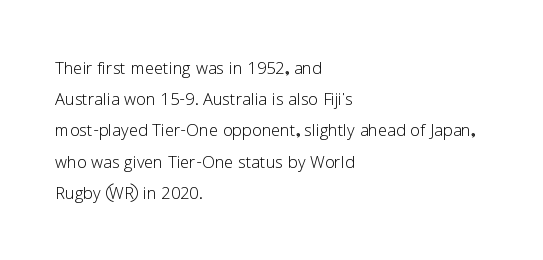
Every row of glyphs begins at an identical x-position on the left. The typesetting does not lean heavy: it is not bold. One glance says typical: line gaps are just what's usual. Underlining? Definitely not there.
